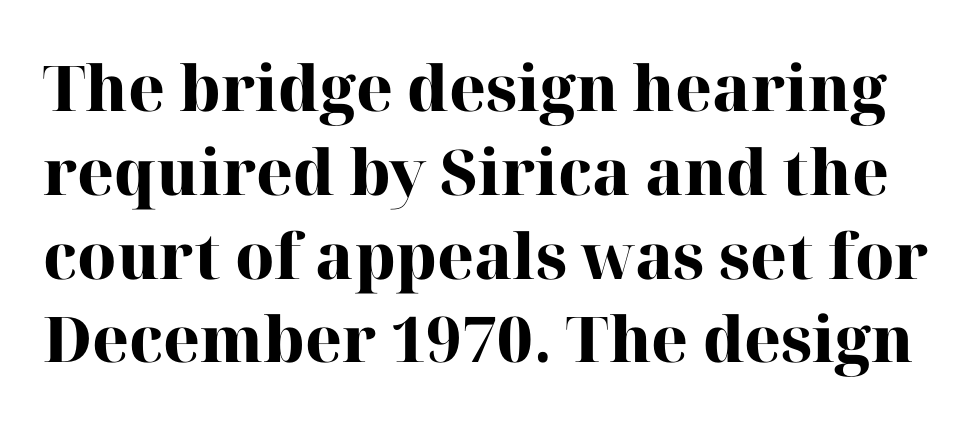
The image shows 63 px heavy serif type, upright; set normal line spacing (1.33x), normal letter spacing, not underlined; high stroke contrast and a medium x-height.
